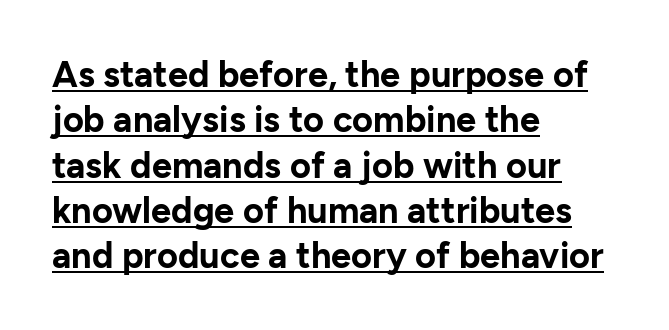
{"serif": "no", "italic": "no", "bold": "yes", "weight": "bold", "width": "normal", "stroke_contrast": "low", "x_height": "medium", "monospaced": "no", "underline": "yes", "align": "left", "line_spacing": "normal", "line_spacing_ratio": 1.26, "letter_spacing": "normal", "letter_spacing_em": 0.0, "glyph_px": 36}
